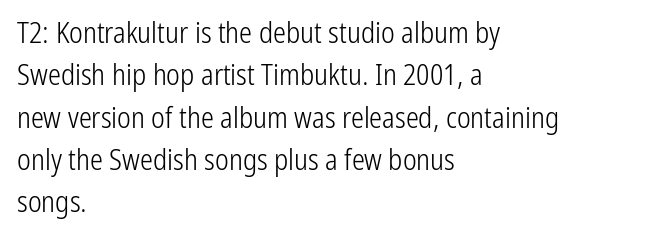
The rendering uses natural spacing where letterforms have individual widths. Spacing between characters is what you'd get straight out of the box. Unmarked baselines from the first word to the last. A quiet, ordinary-to-light weight characterises the typeface.
